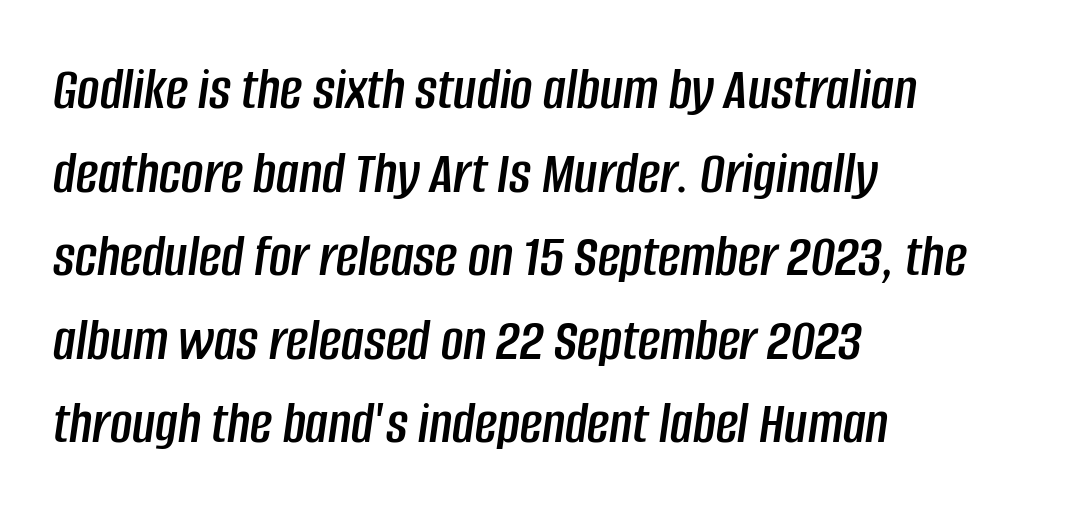
There is no visible air inserted between adjacent glyphs. A clean baseline with only descenders dipping below it. The text block is weighted toward the left margin, trailing off unevenly rightward. You could not count columns in this text — the font is proportionally spaced. Posture: slanted.
